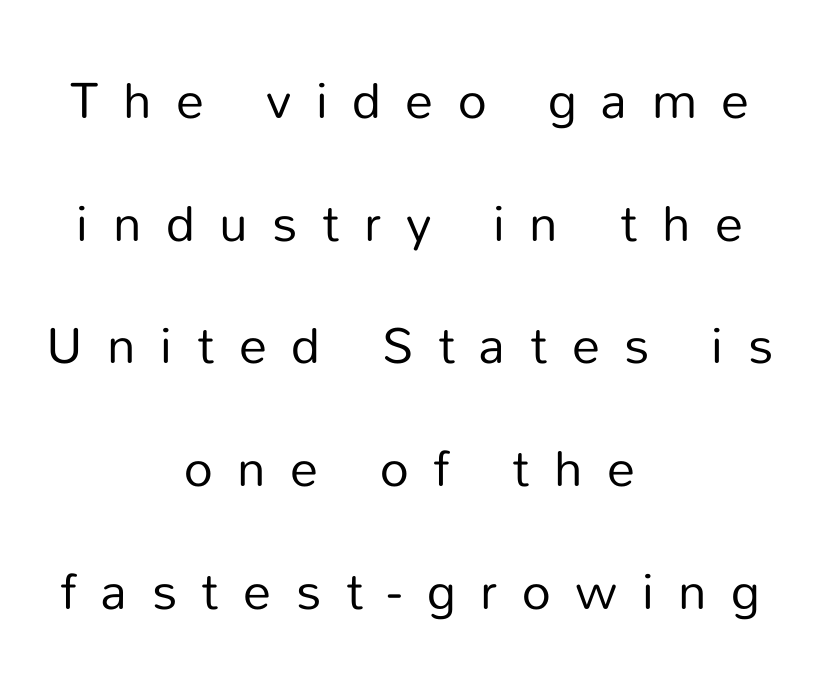
Q: Is the text bold? A: No.
Q: Is the text italic (slanted)? A: No, it is upright.
Q: Is the typeface a serif or a sans-serif typeface? A: Sans-serif.
Q: Is the text underlined? A: No.
Q: How is the paragraph aligned? A: Centered.
Q: Is the spacing between letters normal or unusually wide? A: Unusually wide.
Q: Is the spacing between lines tight, normal or loose? A: Loose.
Q: Width (condensed, normal, or wide)? A: Normal.
Q: Stroke contrast? A: Low.
Q: x-height? A: Medium.
Q: Monospaced? A: No.
